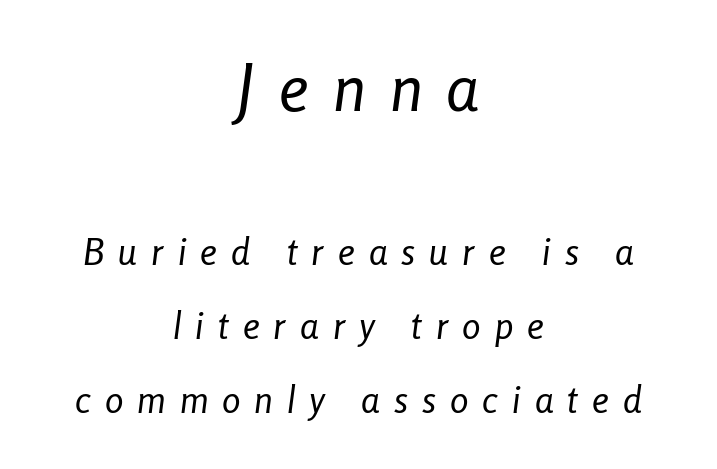
The image shows 65 px regular-weight, condensed type, italic (leaning right); set centered, loose line spacing (1.99x), unusually wide letter spacing (+0.38 em), not underlined; the first (top) block is 1.76x larger; low stroke contrast and a medium x-height.
